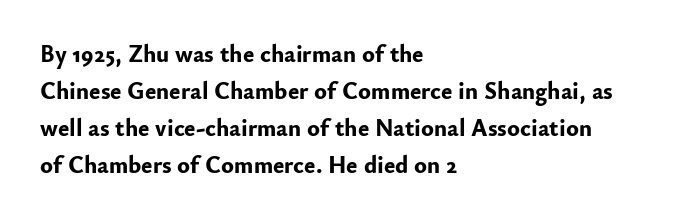
These lines sit exactly where default settings would place them. Descenders are the only things crossing below the line. As a designer I'd log this as weight 700, bold. Where is the straight margin? On the left. The axis of the letterforms is exactly vertical. No extra tracking has been applied to these lines.
